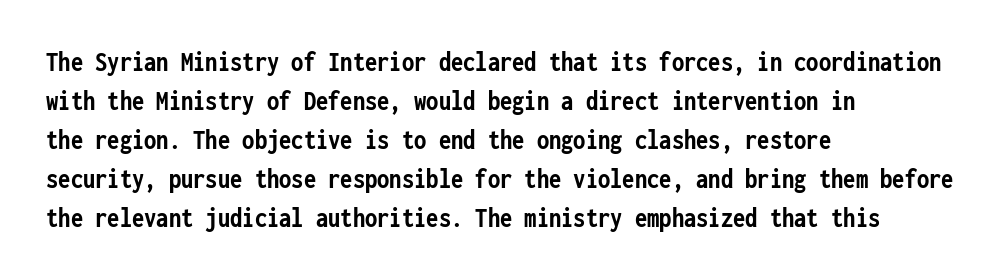
Beneath every word, the page is bare. The characters display no serif detailing; their extremities are plain. If you drew a ruler down the left edge, every line would touch it. A full-strength bold gives these letters their thick strokes. Tracking here is standard; glyphs follow each other at the usual distance.
